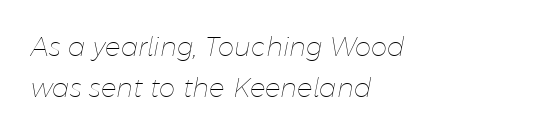
Type without underlining. Every row of glyphs begins at an identical x-position on the left. Regarding leading, the lines here are spaced in the standard way. This is oblique type, the kind used for emphasis or titles.
